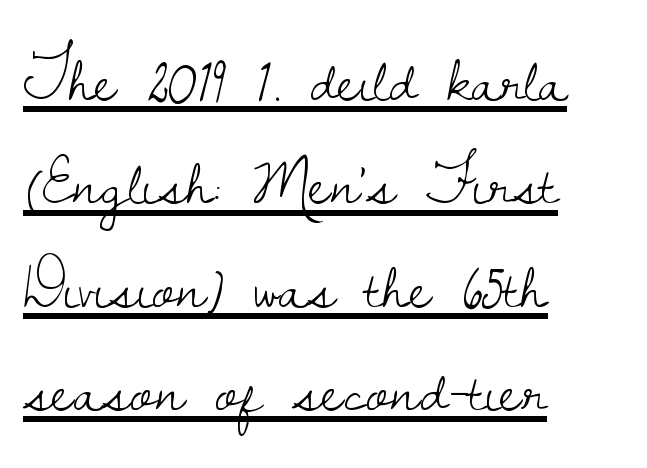
The image shows 68 px light serif type; set left-aligned, normal line spacing (1.52x), normal letter spacing, underlined; low stroke contrast and a small x-height.
